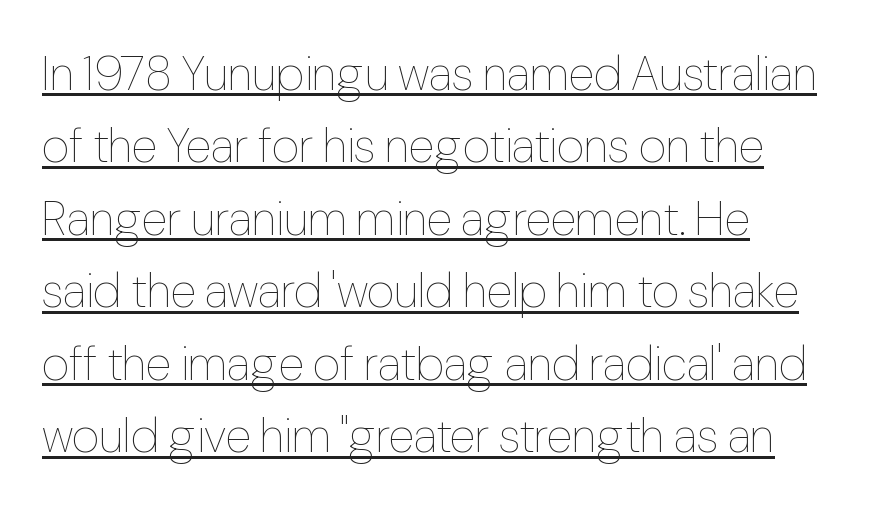
Q: Is the text bold? A: No.
Q: Is the text italic (slanted)? A: No, it is upright.
Q: Is the text underlined? A: Yes.
Q: How is the paragraph aligned? A: Left-aligned.
Q: Is the spacing between letters normal or unusually wide? A: Normal.
Q: Is the spacing between lines tight, normal or loose? A: Normal.
Q: Width (condensed, normal, or wide)? A: Condensed.
Q: Stroke contrast? A: Low.
Q: x-height? A: Medium.
Q: Monospaced? A: No.
